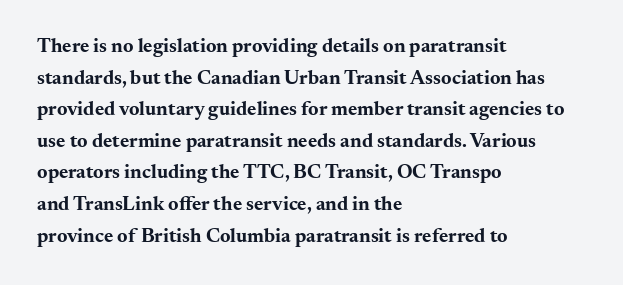
If you drew a line through each stem, it would be perfectly vertical. Nobody drew a line under any word here. A full-strength bold gives these letters their thick strokes. Honestly, the letter spacing is just normal — you wouldn't notice it. Left-aligned paragraph, ragged on the right.
